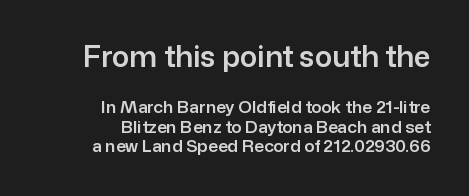
{"serif": "no", "italic": "no", "width": "normal", "stroke_contrast": "low", "x_height": "medium", "monospaced": "no", "underline": "no", "align": "right", "line_spacing_ratio": 1.16, "letter_spacing": "normal", "letter_spacing_em": 0.0, "larger_block": "first", "size_ratio": 1.71, "glyph_px": 29}
